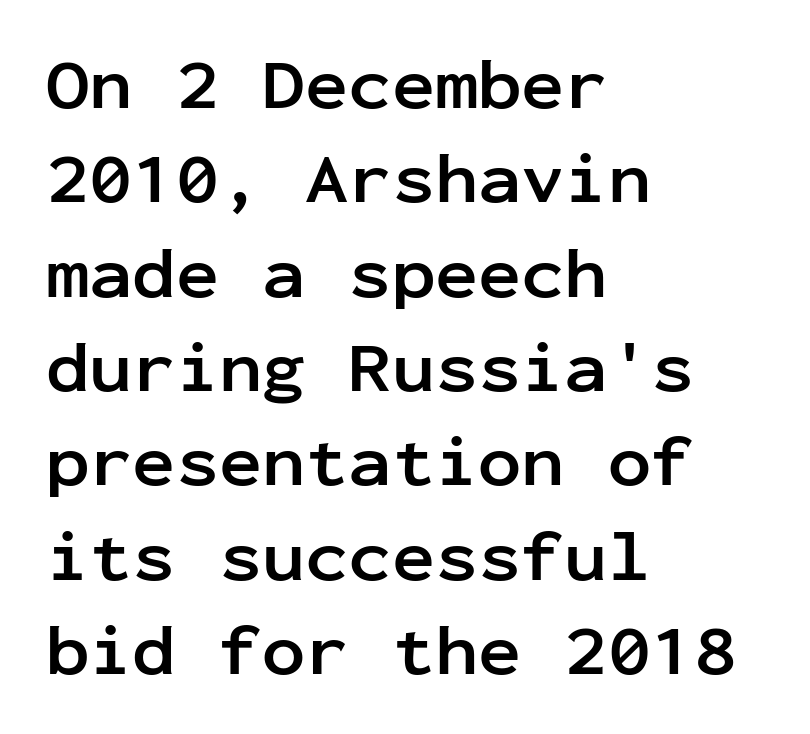
Q: Is the text bold? A: Yes.
Q: Is the text italic (slanted)? A: No, it is upright.
Q: Is the typeface a serif or a sans-serif typeface? A: Sans-serif.
Q: Is the text underlined? A: No.
Q: How is the paragraph aligned? A: Left-aligned.
Q: Is the spacing between letters normal or unusually wide? A: Normal.
Q: Is the spacing between lines tight, normal or loose? A: Normal.
Q: Width (condensed, normal, or wide)? A: Normal.
Q: Stroke contrast? A: Low.
Q: x-height? A: Medium.
Q: Monospaced? A: Yes.
